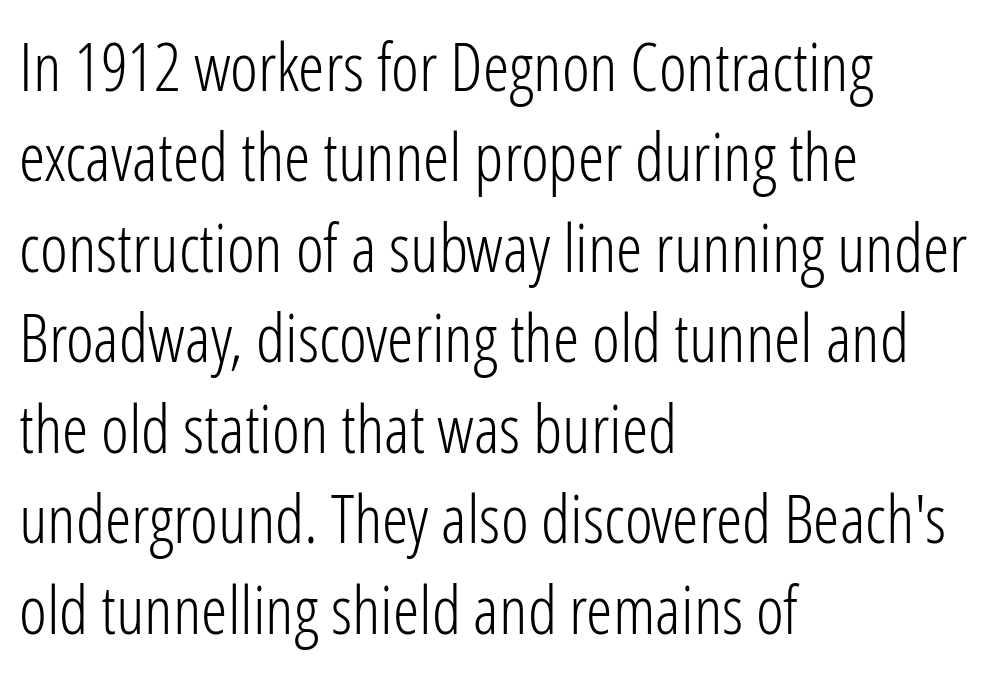
{"serif": "no", "italic": "no", "bold": "no", "weight": "light", "width": "condensed", "stroke_contrast": "low", "x_height": "medium", "monospaced": "no", "underline": "no", "align": "left", "line_spacing": "normal", "line_spacing_ratio": 1.35, "letter_spacing": "normal", "letter_spacing_em": 0.0, "glyph_px": 67}
